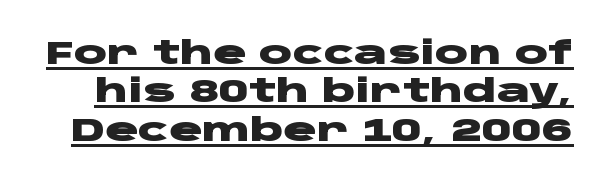
The image shows 31 px heavy, wide sans-serif type, upright; set line spacing 1.24x, normal letter spacing, underlined; low stroke contrast and a large x-height.
